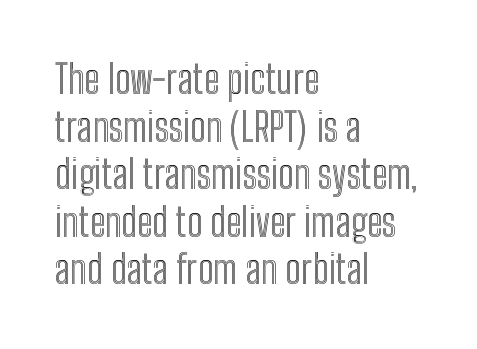
The image shows 39 px condensed type, upright; set left-aligned, line spacing 1.22x, normal letter spacing, not underlined; a medium x-height.
